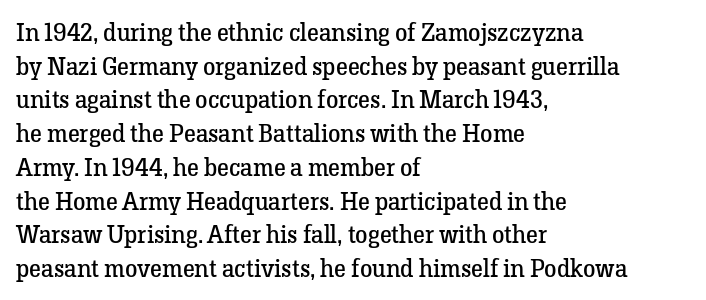
Q: Is the text bold? A: No.
Q: Is the text italic (slanted)? A: No, it is upright.
Q: Is the text underlined? A: No.
Q: How is the paragraph aligned? A: Left-aligned.
Q: Is the spacing between letters normal or unusually wide? A: Normal.
Q: Is the spacing between lines tight, normal or loose? A: Normal.
